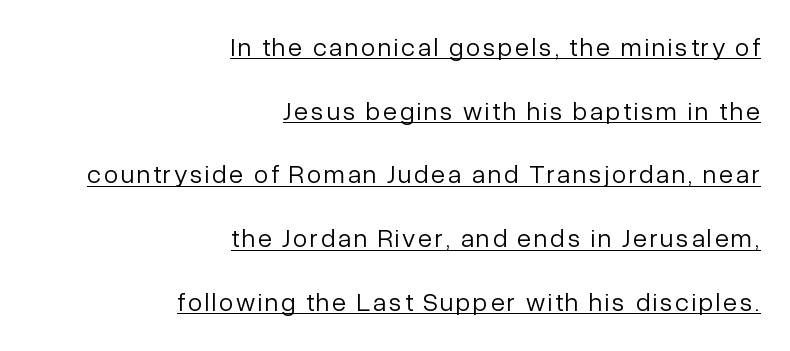
{"italic": "no", "bold": "no", "underline": "yes", "align": "right", "line_spacing": "loose", "line_spacing_ratio": 2.45, "glyph_px": 26}
